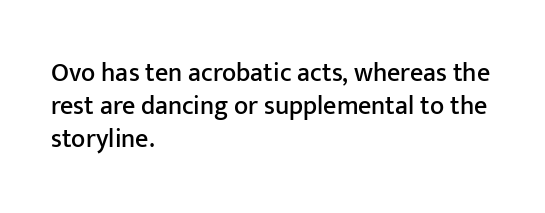
The foot of each line stays bare and open. Leading matches the norm, producing a regular column. The paragraph shown leans on its left margin. The gaps between neighbouring characters are ordinary and unremarkable. Italic? Not at all — the glyphs are vertical.
